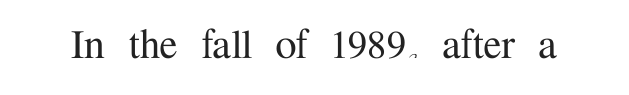
Q: Is the text italic (slanted)? A: No, it is upright.
Q: Is the typeface a serif or a sans-serif typeface? A: Serif.
Q: Is the text underlined? A: No.
Q: Is the spacing between letters normal or unusually wide? A: Normal.
Q: Width (condensed, normal, or wide)? A: Normal.
Q: Stroke contrast? A: Medium.
Q: x-height? A: Medium.
Q: Monospaced? A: No.
